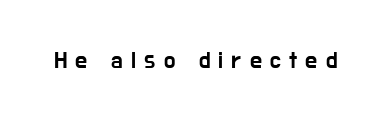
Does extra space separate the letters? Yes, quite a lot of it. The lettering stays uniformly vertical, giving the passage a roman look. The strip under each line holds only bare page.
